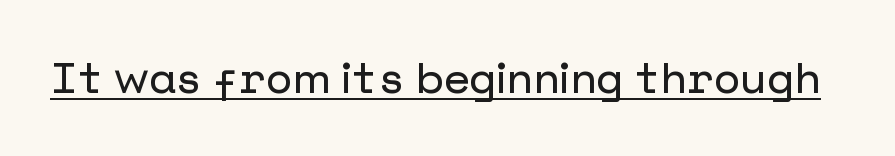
Q: Is the text italic (slanted)? A: No, it is upright.
Q: Is the typeface a serif or a sans-serif typeface? A: Sans-serif.
Q: Is the text underlined? A: Yes.
Q: Is the spacing between letters normal or unusually wide? A: Normal.
Q: Width (condensed, normal, or wide)? A: Normal.
Q: Stroke contrast? A: Low.
Q: x-height? A: Medium.
